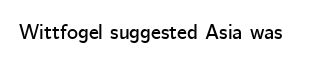
Every character sits straight up, as roman type does. The string is rendered with underlining switched off. Students, note that the glyphs here touch the page at normal intervals.
